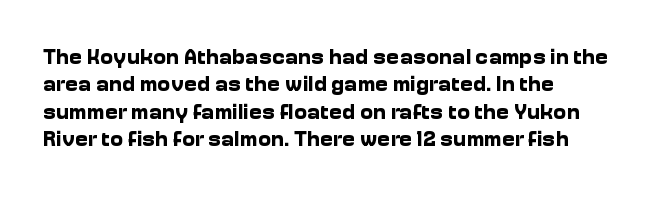
Q: Is the text bold? A: Yes.
Q: Is the text italic (slanted)? A: No, it is upright.
Q: Is the text underlined? A: No.
Q: Is the spacing between letters normal or unusually wide? A: Normal.
Q: Is the spacing between lines tight, normal or loose? A: Normal.
